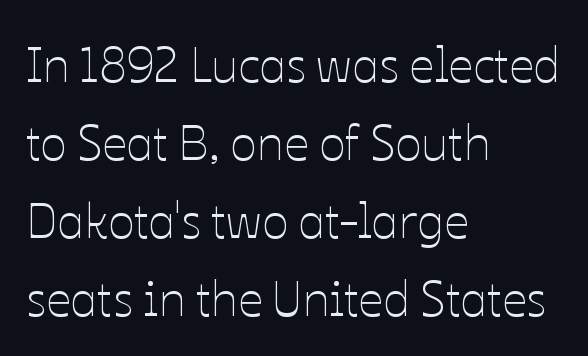
{"italic": "no", "bold": "no", "weight": "thin", "width": "normal", "stroke_contrast": "low", "x_height": "medium", "monospaced": "no", "underline": "no", "align": "left", "line_spacing": "normal", "line_spacing_ratio": 1.59, "letter_spacing": "normal", "letter_spacing_em": 0.0, "glyph_px": 49}
